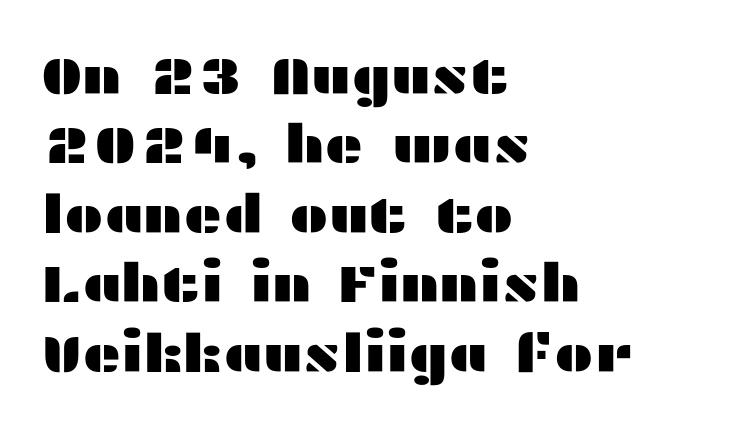
The image shows 53 px wide sans-serif type, upright; set left-aligned, normal line spacing (1.31x), normal letter spacing, not underlined; medium stroke contrast and a medium x-height.
